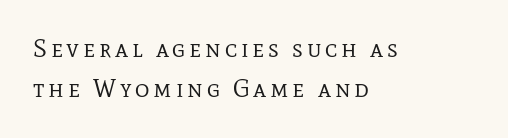
Q: Is the text bold? A: No.
Q: Is the text italic (slanted)? A: No, it is upright.
Q: Is the text underlined? A: No.
Q: How is the paragraph aligned? A: Left-aligned.
Q: Is the spacing between lines tight, normal or loose? A: Normal.
